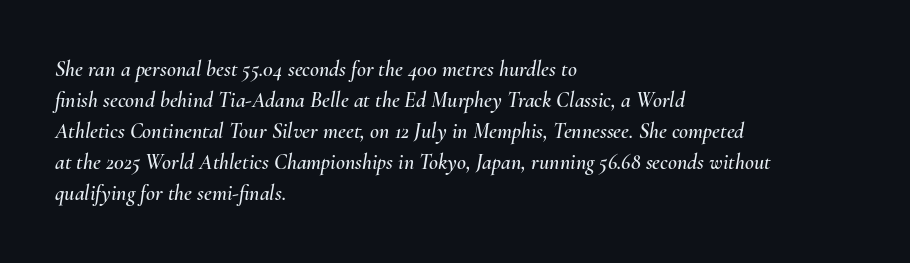
{"italic": "yes", "lean": "right", "slant_degrees": 10, "underline": "no", "align": "left", "line_spacing": "normal", "line_spacing_ratio": 1.41, "letter_spacing": "normal", "letter_spacing_em": 0.0, "glyph_px": 22}
